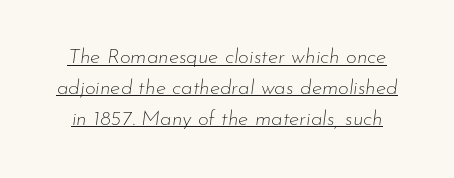
The image shows 21 px text type, italic (leaning right); set normal line spacing (1.47x), normal letter spacing, underlined.
